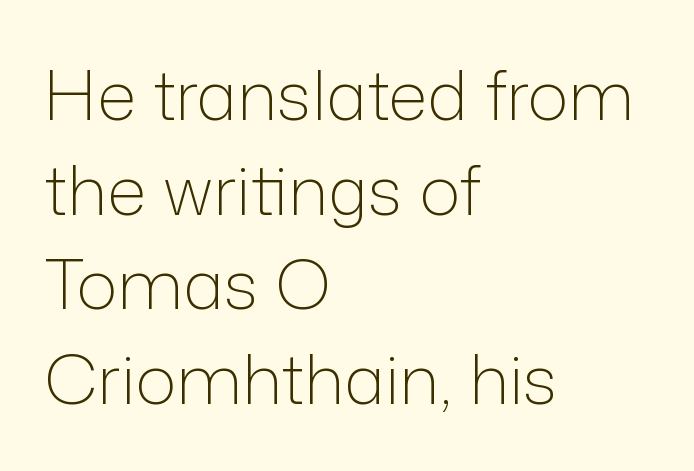
Character widths vary here, with narrow letters taking less room than wide ones. The passage shown is typeset with a sans-serif family. Vertically, the passage feels balanced, rows spaced as you'd expect. Leftover space on each line is placed entirely after the last word. Tracking value appears to be zero — textbook default spacing.
